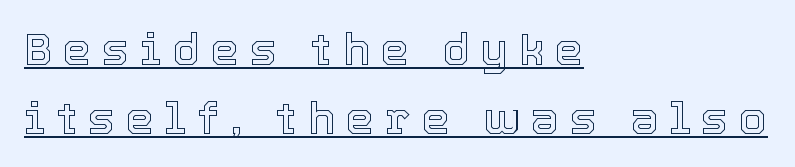
This sample uses an upright cut, with every glyph sitting square on the baseline. The face used here appears with an underline applied. The block of text has a typical density, with ordinary space between rows. These lines are rendered in a variable-pitch font. The tracking reads as deliberately expanded to a designer's eye.
